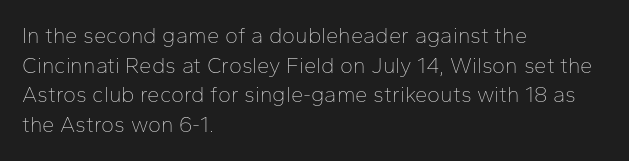
{"italic": "no", "bold": "no", "underline": "no", "align": "left", "line_spacing": "normal", "line_spacing_ratio": 1.35, "letter_spacing": "normal", "letter_spacing_em": 0.0, "glyph_px": 22}
